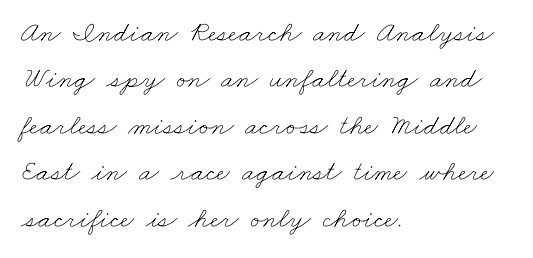
Q: Is the text bold? A: No.
Q: Is the text underlined? A: No.
Q: How is the paragraph aligned? A: Left-aligned.
Q: Is the spacing between letters normal or unusually wide? A: Normal.
Q: Is the spacing between lines tight, normal or loose? A: Normal.
Q: Width (condensed, normal, or wide)? A: Wide.
Q: Stroke contrast? A: Low.
Q: x-height? A: Small.
Q: Monospaced? A: No.
